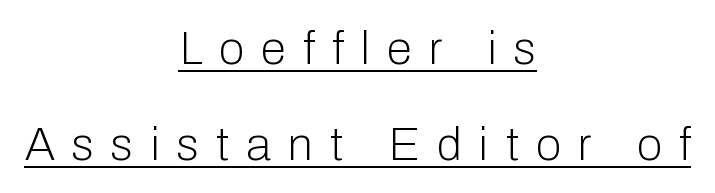
Q: Is the text bold? A: No.
Q: Is the text italic (slanted)? A: No, it is upright.
Q: Is the typeface a serif or a sans-serif typeface? A: Sans-serif.
Q: Is the text underlined? A: Yes.
Q: How is the paragraph aligned? A: Centered.
Q: Is the spacing between letters normal or unusually wide? A: Unusually wide.
Q: Is the spacing between lines tight, normal or loose? A: Loose.
Q: Width (condensed, normal, or wide)? A: Normal.
Q: Stroke contrast? A: Low.
Q: x-height? A: Medium.
Q: Monospaced? A: No.
